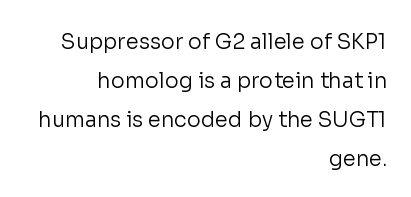
{"italic": "no", "bold": "no", "underline": "no", "align": "right", "line_spacing_ratio": 1.86, "letter_spacing": "normal", "letter_spacing_em": 0.0, "glyph_px": 21}
